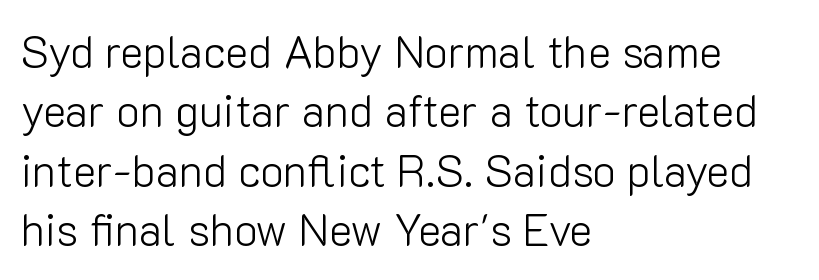
The face used here is proportionally spaced, like ordinary book or web type. Serif or sans? Sans — the stroke terminals are bare. The letterforms sit at book weight or below. Each line starts at the same left margin while the right side varies. Glance below the letters and you will spot only blank space.
